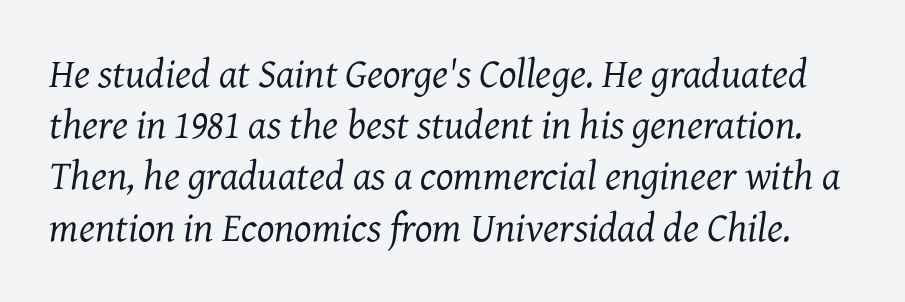
Q: Is the text bold? A: No.
Q: Is the text italic (slanted)? A: Yes, it leans right by about 7 degrees.
Q: Is the typeface a serif or a sans-serif typeface? A: Serif.
Q: Is the text underlined? A: No.
Q: Is the spacing between letters normal or unusually wide? A: Normal.
Q: Is the spacing between lines tight, normal or loose? A: Normal.
Q: Width (condensed, normal, or wide)? A: Normal.
Q: Stroke contrast? A: Medium.
Q: x-height? A: Medium.
Q: Monospaced? A: No.
